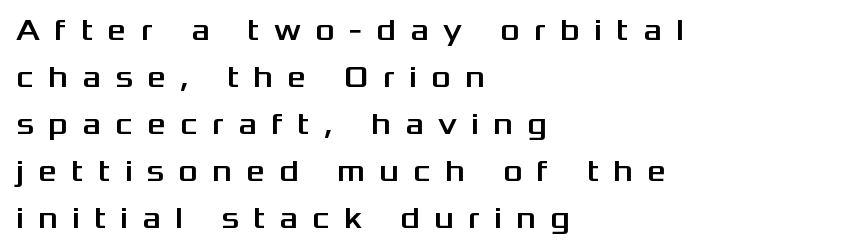
{"serif": "no", "italic": "no", "width": "wide", "stroke_contrast": "medium", "x_height": "medium", "monospaced": "no", "underline": "no", "align": "left", "line_spacing": "normal", "line_spacing_ratio": 1.57, "letter_spacing": "wide", "letter_spacing_em": 0.47, "glyph_px": 30}
